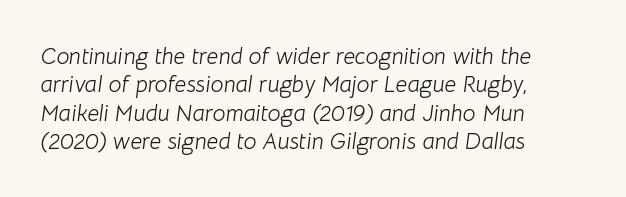
{"italic": "yes", "lean": "right", "slant_degrees": 8, "bold": "no", "underline": "no", "align": "left", "line_spacing_ratio": 1.23, "letter_spacing": "normal", "letter_spacing_em": 0.0, "glyph_px": 23}
